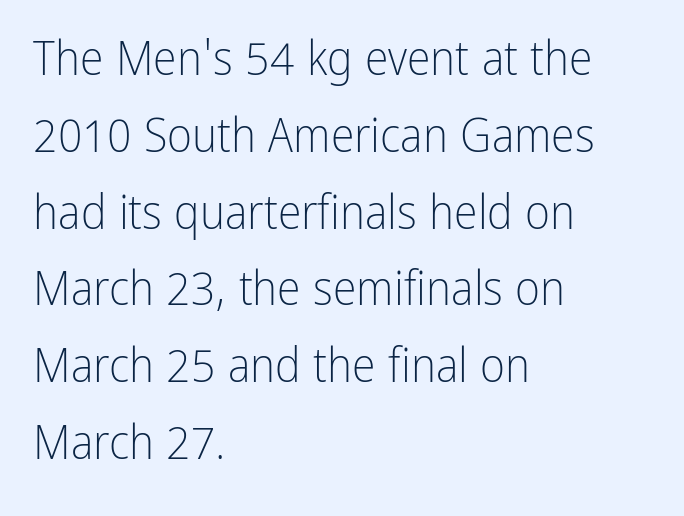
{"serif": "no", "italic": "no", "bold": "no", "weight": "light", "width": "condensed", "stroke_contrast": "low", "x_height": "medium", "monospaced": "no", "underline": "no", "align": "left", "line_spacing": "normal", "line_spacing_ratio": 1.6, "letter_spacing": "normal", "letter_spacing_em": 0.0, "glyph_px": 48}
